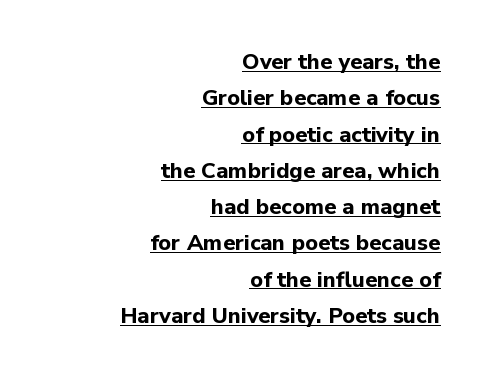
In designer terms, the underline attribute is active on this setting. A typesetter would mark this as roman, not italic. These words are printed bold, with thick strokes throughout. Summary of vertical rhythm: regular, with standard interline spacing. This sample is right-justified, so line beginnings fall wherever the words allow. Letter spacing: default.
